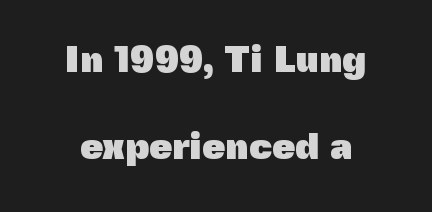
Does the weight exceed regular? Yes, all the way to bold. Type style note: lacks serifs. Varying glyph widths throughout — classic text-font behaviour. Any mark beneath the type? The region is blank. Is there any slant? The stems are plumb. This sample uses plain, unmodified letter spacing.
